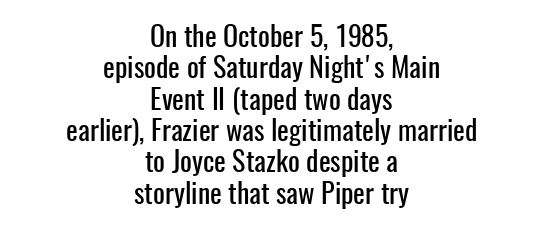
Grotesque or geometric, the face here clearly has no serifs. Nobody touched the tracking dial on this one. Here the designer chose a conventional face with non-uniform glyph widths. Lines of text with bare space underneath. Leading is clearly below the norm, producing a dense column.
